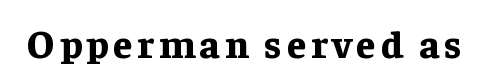
Q: Is the text bold? A: Yes.
Q: Is the text italic (slanted)? A: No, it is upright.
Q: Is the typeface a serif or a sans-serif typeface? A: Serif.
Q: Is the text underlined? A: No.
Q: Width (condensed, normal, or wide)? A: Normal.
Q: Stroke contrast? A: Low.
Q: x-height? A: Medium.
Q: Monospaced? A: No.
